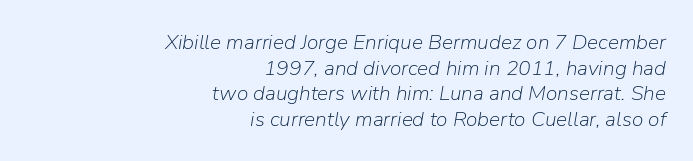
Q: Is the text bold? A: No.
Q: Is the text italic (slanted)? A: Yes, it leans right by about 9 degrees.
Q: Is the text underlined? A: No.
Q: How is the paragraph aligned? A: Right-aligned.
Q: Is the spacing between letters normal or unusually wide? A: Normal.
